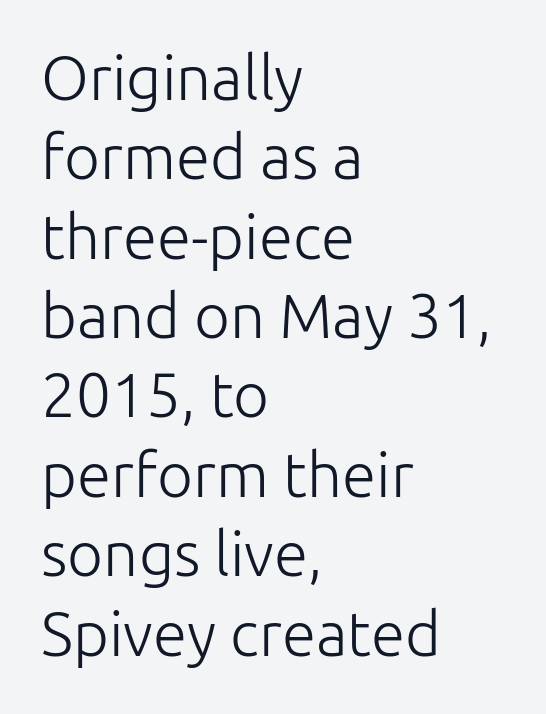
The image shows 62 px light sans-serif type, upright; set left-aligned, normal line spacing (1.28x), normal letter spacing, not underlined; low stroke contrast and a medium x-height.
